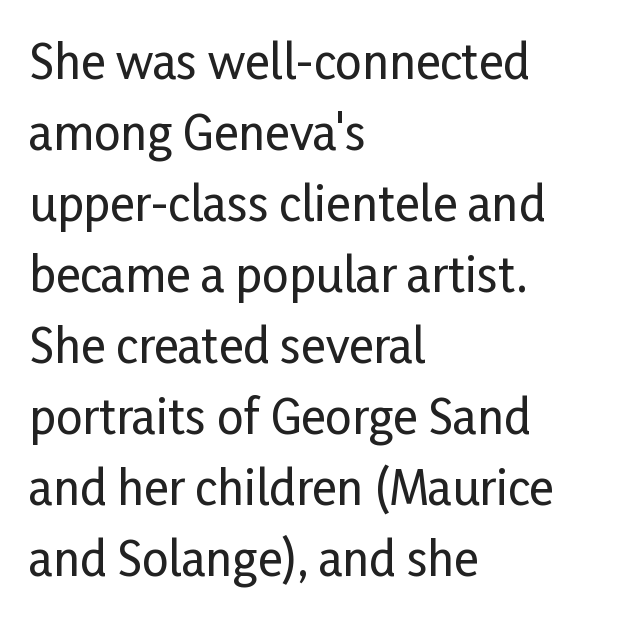
Q: Is the text italic (slanted)? A: No, it is upright.
Q: Is the typeface a serif or a sans-serif typeface? A: Sans-serif.
Q: Is the text underlined? A: No.
Q: How is the paragraph aligned? A: Left-aligned.
Q: Is the spacing between letters normal or unusually wide? A: Normal.
Q: Is the spacing between lines tight, normal or loose? A: Normal.
Q: Width (condensed, normal, or wide)? A: Condensed.
Q: Stroke contrast? A: Low.
Q: x-height? A: Medium.
Q: Monospaced? A: No.
